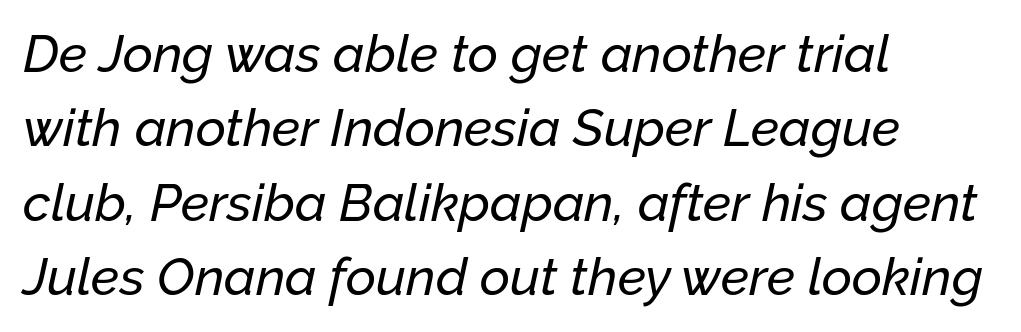
{"italic": "yes", "lean": "right", "slant_degrees": 12, "width": "normal", "stroke_contrast": "low", "x_height": "medium", "monospaced": "no", "underline": "no", "align": "left", "line_spacing": "normal", "line_spacing_ratio": 1.43, "letter_spacing": "normal", "letter_spacing_em": 0.0, "glyph_px": 52}
